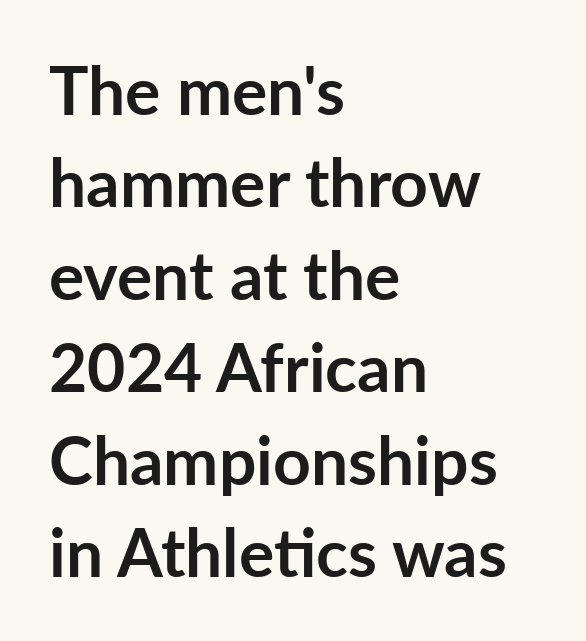
The image shows 66 px semibold sans-serif type, upright; set left-aligned, normal line spacing (1.4x), normal letter spacing, not underlined; low stroke contrast and a medium x-height.
